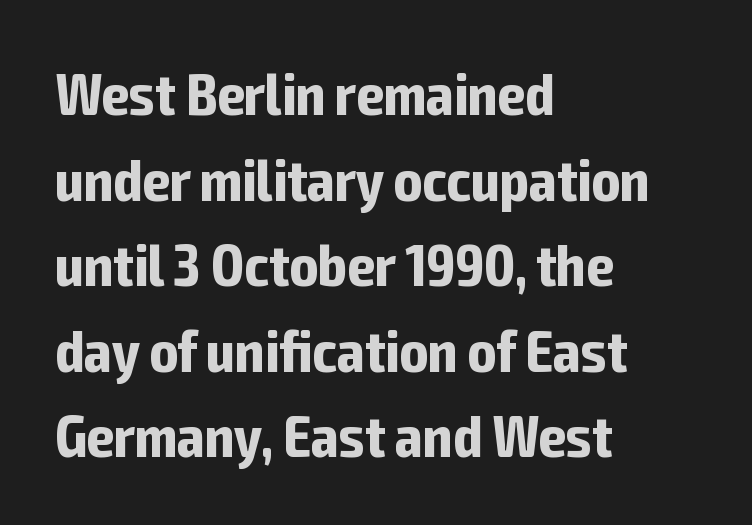
Q: Is the text bold? A: Yes.
Q: Is the text italic (slanted)? A: No, it is upright.
Q: Is the typeface a serif or a sans-serif typeface? A: Sans-serif.
Q: Is the text underlined? A: No.
Q: How is the paragraph aligned? A: Left-aligned.
Q: Is the spacing between letters normal or unusually wide? A: Normal.
Q: Is the spacing between lines tight, normal or loose? A: Normal.
Q: Width (condensed, normal, or wide)? A: Condensed.
Q: Stroke contrast? A: Low.
Q: x-height? A: Medium.
Q: Monospaced? A: No.
